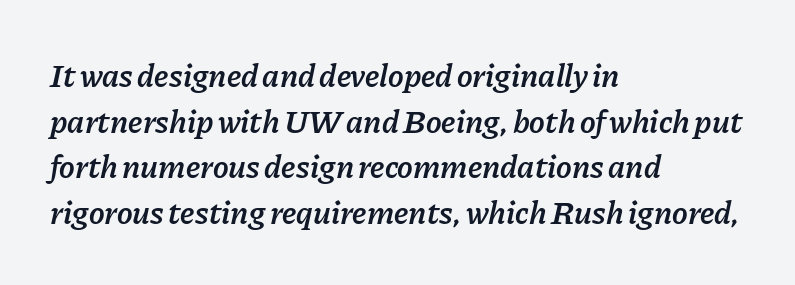
This sample has the flowing, uneven cadence of proportional lettering. All the whitespace from short lines collects on the right. This is oblique type, the kind used for emphasis or titles. The font is running at a semibold setting, under full bold. Between one letter and the next there's only the usual sliver of space.
